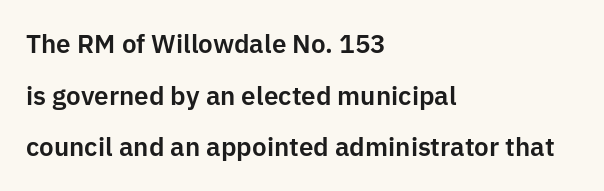
{"italic": "no", "underline": "no", "align": "left", "line_spacing": "loose", "line_spacing_ratio": 1.99, "letter_spacing": "normal", "letter_spacing_em": 0.0, "glyph_px": 26}
